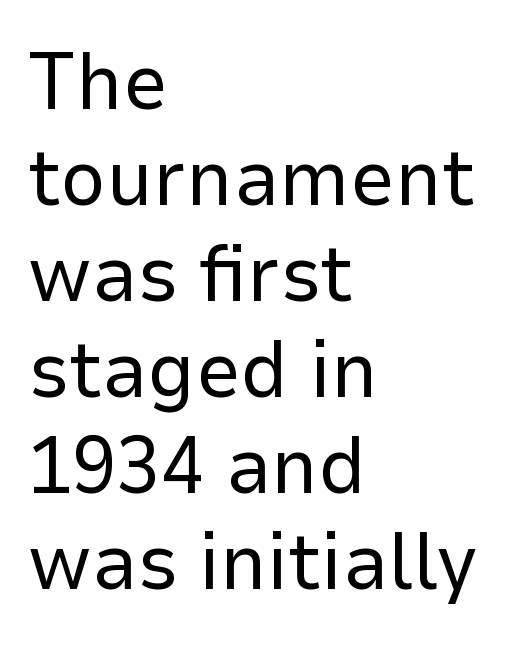
Q: Is the text bold? A: No.
Q: Is the text italic (slanted)? A: No, it is upright.
Q: Is the typeface a serif or a sans-serif typeface? A: Sans-serif.
Q: Is the text underlined? A: No.
Q: How is the paragraph aligned? A: Left-aligned.
Q: Is the spacing between letters normal or unusually wide? A: Normal.
Q: Width (condensed, normal, or wide)? A: Normal.
Q: Stroke contrast? A: Low.
Q: x-height? A: Medium.
Q: Monospaced? A: No.
